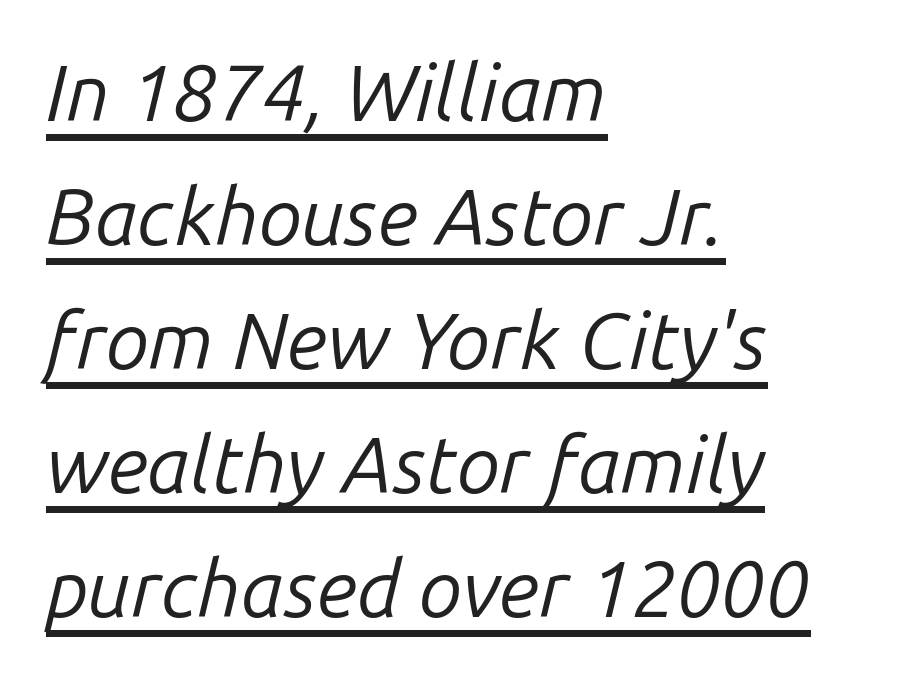
{"italic": "yes", "lean": "right", "slant_degrees": 14, "bold": "no", "weight": "regular", "width": "normal", "stroke_contrast": "low", "x_height": "medium", "monospaced": "no", "underline": "yes", "align": "left", "line_spacing": "normal", "line_spacing_ratio": 1.57, "letter_spacing": "normal", "letter_spacing_em": 0.0, "glyph_px": 79}
